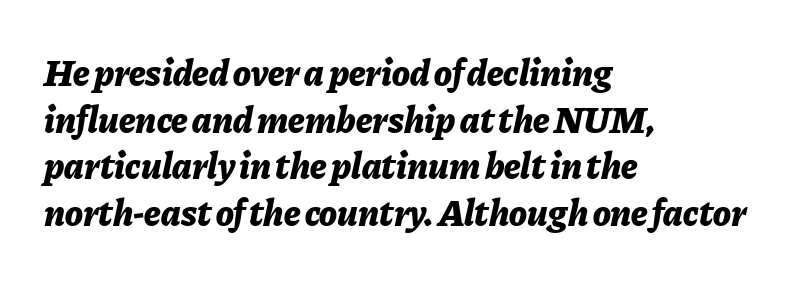
{"italic": "yes", "lean": "right", "slant_degrees": 11, "bold": "yes", "weight": "bold", "width": "normal", "stroke_contrast": "low", "x_height": "medium", "monospaced": "no", "underline": "no", "align": "left", "line_spacing": "normal", "line_spacing_ratio": 1.26, "letter_spacing": "normal", "letter_spacing_em": 0.0, "glyph_px": 37}
